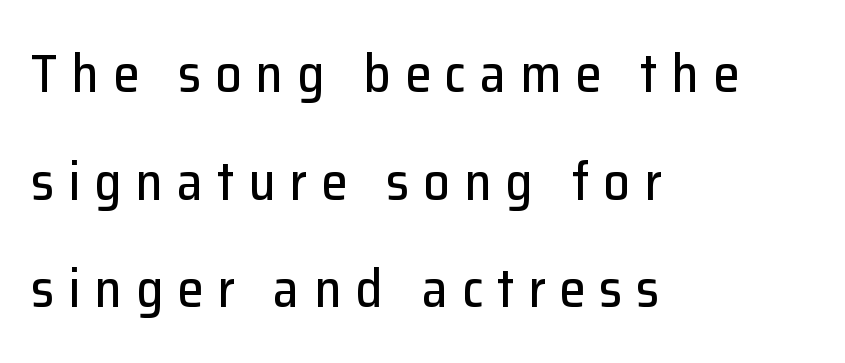
If you drew a ruler down the left edge, every line would touch it. Each letter keeps its own natural width here, so spacing adapts to shape. Note: no serifs on the glyphs. Does extra space separate the letters? Yes, quite a lot of it. Descender tails drop into unmarked territory. This is roman type, the default non-slanted kind.
